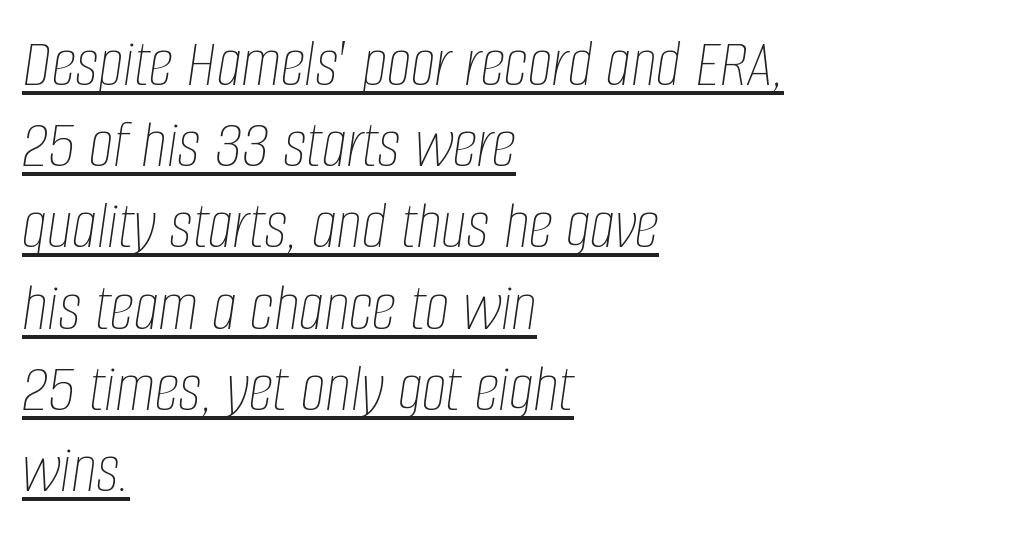
Horizontal alignment here is leftward, the default for most running prose. In designer terms, the underline attribute is active on this setting. Spacing between characters is what you'd get straight out of the box. Each letter keeps its own natural width here, so spacing adapts to shape. Unbolded letterforms with no extra heft.
